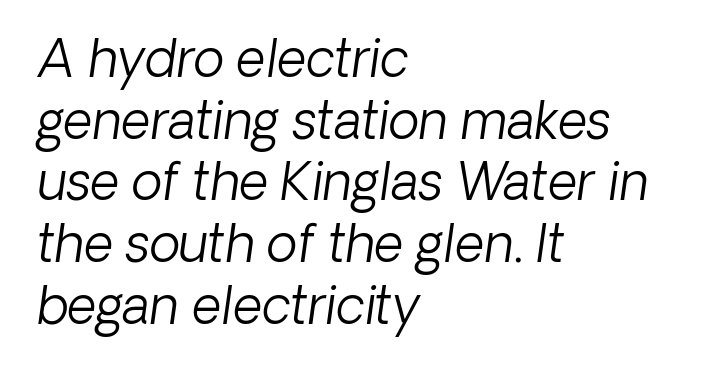
The image shows 51 px light sans-serif type; set left-aligned, line spacing 1.21x, normal letter spacing, not underlined; low stroke contrast and a medium x-height.
